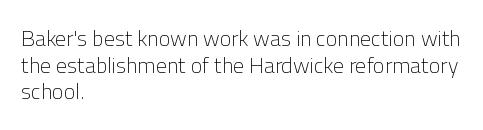
{"italic": "no", "bold": "no", "underline": "no", "align": "left", "line_spacing_ratio": 1.21, "letter_spacing": "normal", "letter_spacing_em": 0.0, "glyph_px": 22}
